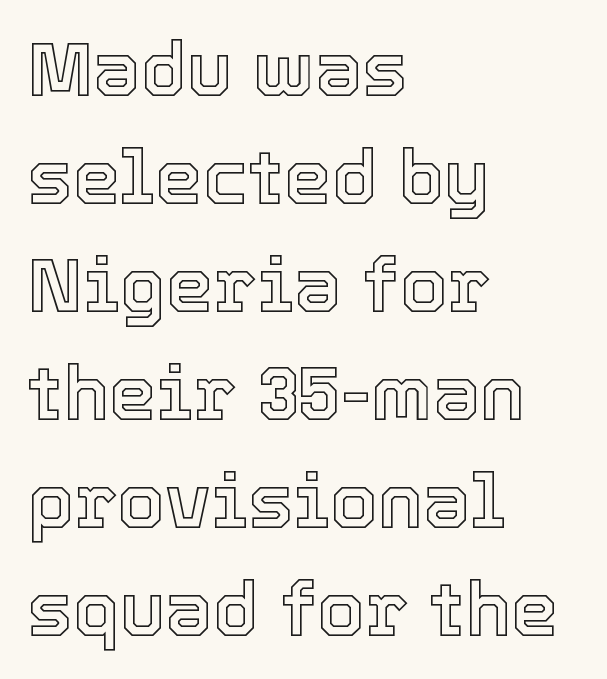
The image shows 76 px text type, upright; set left-aligned, normal line spacing (1.42x), normal letter spacing, not underlined; a medium x-height.
